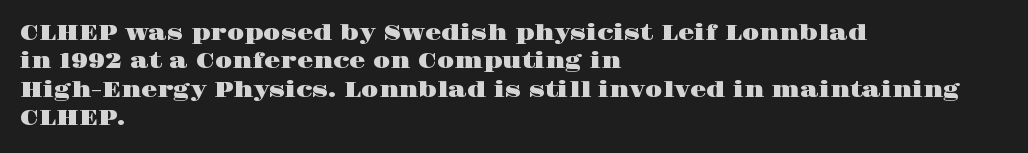
{"italic": "no", "underline": "no", "align": "left", "line_spacing": "normal", "line_spacing_ratio": 1.35, "letter_spacing": "normal", "letter_spacing_em": 0.0, "glyph_px": 21}
